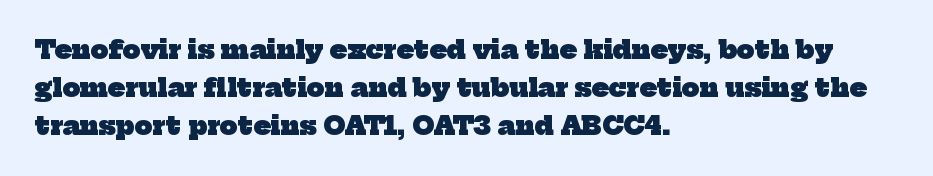
Q: Is the text bold? A: Yes.
Q: Is the text underlined? A: No.
Q: How is the paragraph aligned? A: Left-aligned.
Q: Is the spacing between letters normal or unusually wide? A: Normal.
Q: Is the spacing between lines tight, normal or loose? A: Normal.
